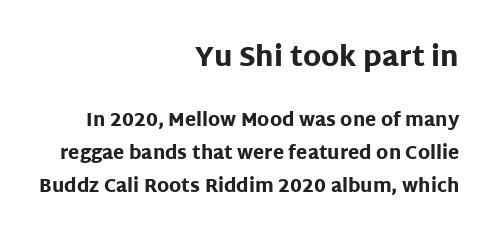
{"italic": "no", "bold": "yes", "underline": "no", "align": "right", "line_spacing_ratio": 1.83, "letter_spacing": "normal", "letter_spacing_em": 0.0, "larger_block": "first", "size_ratio": 1.5, "glyph_px": 27}
